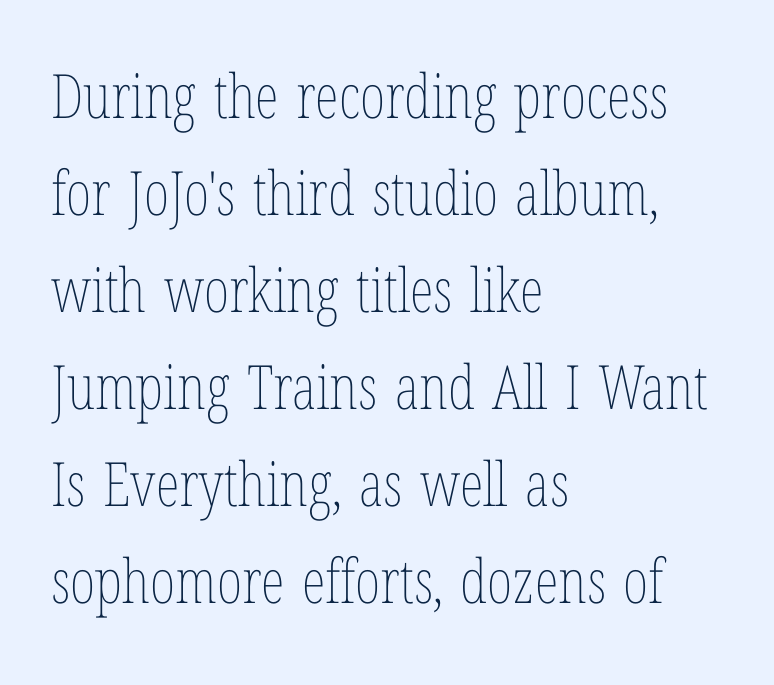
Q: Is the text bold? A: No.
Q: Is the text italic (slanted)? A: No, it is upright.
Q: Is the text underlined? A: No.
Q: How is the paragraph aligned? A: Left-aligned.
Q: Is the spacing between letters normal or unusually wide? A: Normal.
Q: Is the spacing between lines tight, normal or loose? A: Normal.
Q: Width (condensed, normal, or wide)? A: Condensed.
Q: Stroke contrast? A: Low.
Q: x-height? A: Medium.
Q: Monospaced? A: No.
